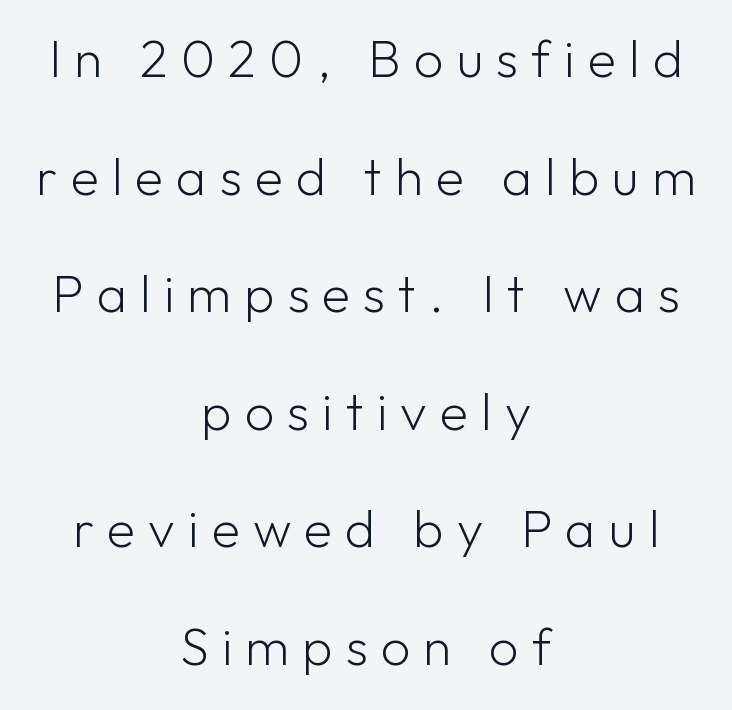
The image shows 52 px light sans-serif type, upright; set centered, loose line spacing (2.26x), unusually wide letter spacing (+0.25 em), not underlined; low stroke contrast and a medium x-height.
